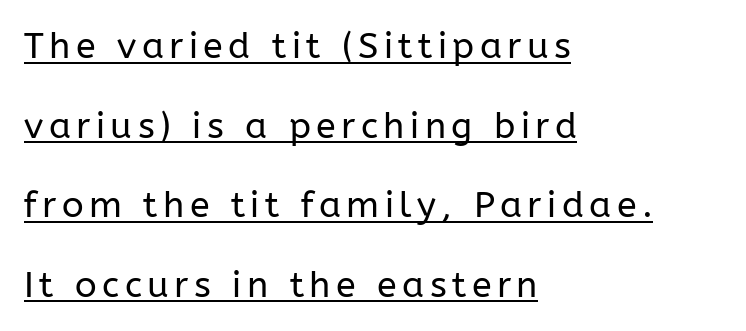
Q: Is the text bold? A: No.
Q: Is the text italic (slanted)? A: No, it is upright.
Q: Is the typeface a serif or a sans-serif typeface? A: Sans-serif.
Q: Is the text underlined? A: Yes.
Q: How is the paragraph aligned? A: Left-aligned.
Q: Is the spacing between lines tight, normal or loose? A: Loose.
Q: Width (condensed, normal, or wide)? A: Normal.
Q: Stroke contrast? A: Low.
Q: x-height? A: Medium.
Q: Monospaced? A: No.
